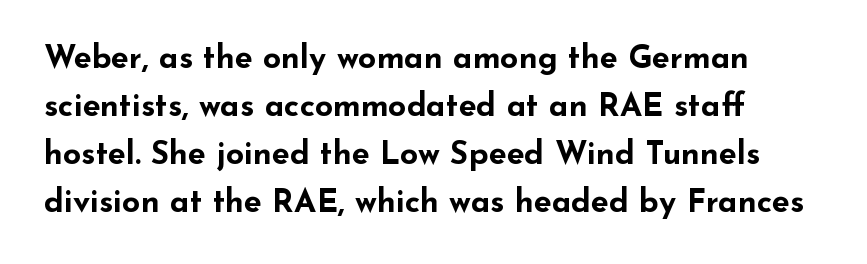
{"serif": "no", "italic": "no", "bold": "yes", "weight": "bold", "width": "wide", "stroke_contrast": "low", "x_height": "small", "monospaced": "no", "underline": "no", "align": "left", "line_spacing": "normal", "line_spacing_ratio": 1.5, "letter_spacing": "normal", "letter_spacing_em": 0.0, "glyph_px": 32}
